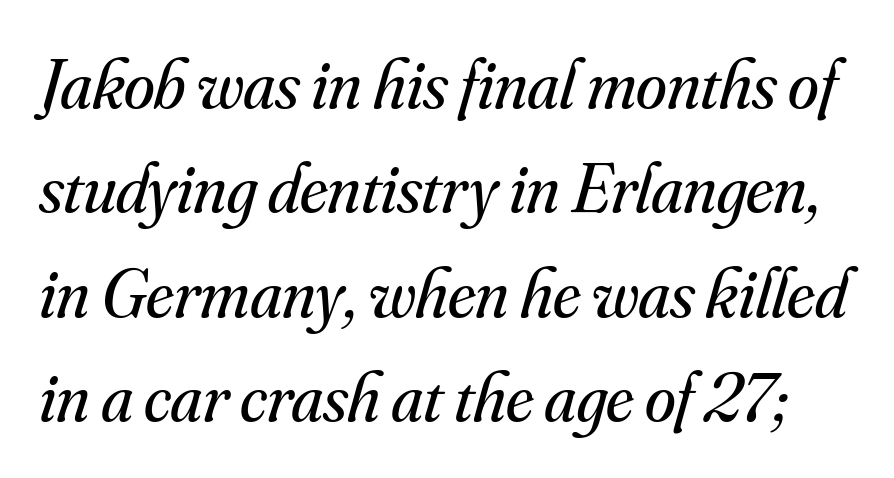
Stroke thickness stays within the range of a standard reading face or lighter. The passage shown is typed in a proportional face where columns would drift. The horizontal fit of the characters is conventional and even. The line-height multiplier appears to be the usual default. A typesetter would mark this as italic.
